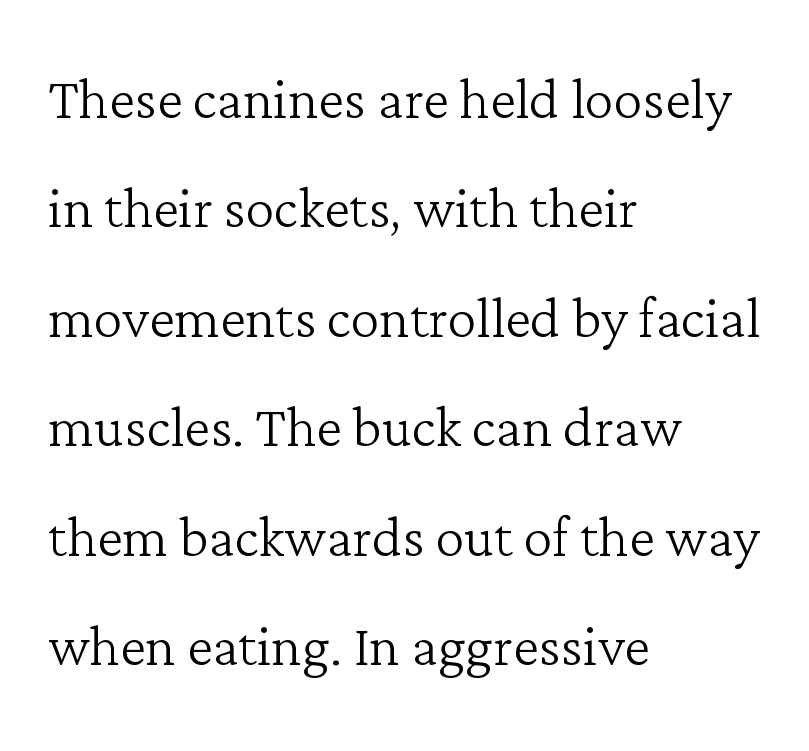
{"serif": "yes", "italic": "no", "bold": "no", "weight": "light", "width": "normal", "stroke_contrast": "low", "x_height": "medium", "monospaced": "no", "underline": "no", "align": "left", "line_spacing": "normal", "line_spacing_ratio": 1.5, "letter_spacing": "normal", "letter_spacing_em": 0.0, "glyph_px": 73}
